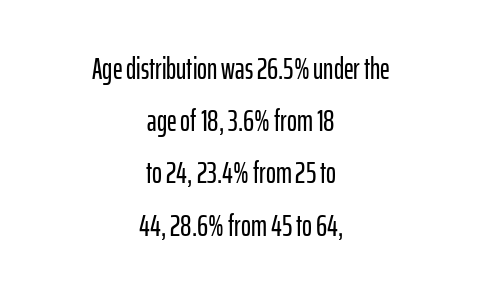
The image shows 30 px condensed sans-serif type, upright; set centered, line spacing 1.74x, normal letter spacing, not underlined; low stroke contrast and a medium x-height.
